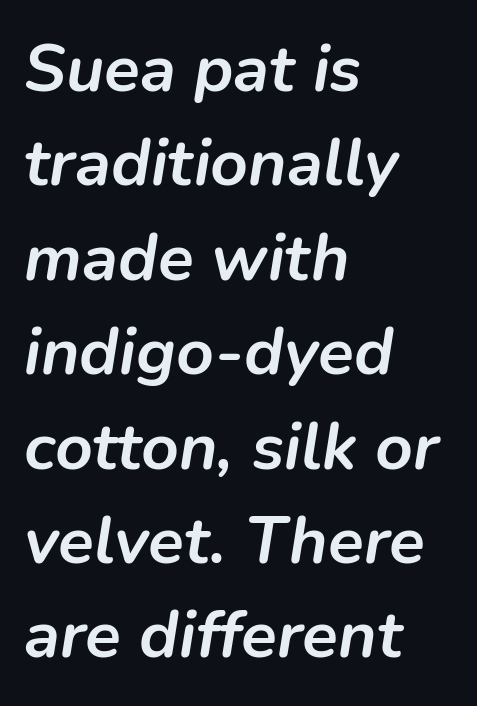
Q: Is the text bold? A: Yes.
Q: Is the text italic (slanted)? A: Yes, it leans right by about 9 degrees.
Q: Is the text underlined? A: No.
Q: How is the paragraph aligned? A: Left-aligned.
Q: Is the spacing between letters normal or unusually wide? A: Normal.
Q: Is the spacing between lines tight, normal or loose? A: Normal.
Q: Width (condensed, normal, or wide)? A: Normal.
Q: Stroke contrast? A: Low.
Q: x-height? A: Medium.
Q: Monospaced? A: No.
